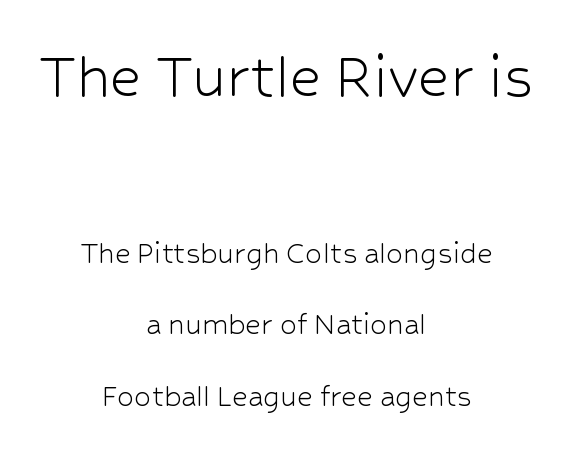
{"serif": "no", "italic": "no", "bold": "no", "weight": "light", "width": "normal", "stroke_contrast": "low", "x_height": "medium", "monospaced": "no", "underline": "no", "align": "center", "line_spacing": "loose", "line_spacing_ratio": 2.1, "letter_spacing": "normal", "letter_spacing_em": 0.0, "larger_block": "first", "size_ratio": 2.03, "glyph_px": 69}
